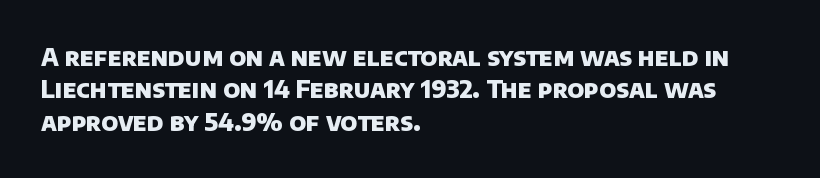
Quick note: interline space is typical. The letters sit at their default tracking, neither squeezed nor spread. Glance below the letters and you will spot only blank space. Bold? Absolutely — the strokes are thick and heavy. These lines stack with their left ends in a neat column.
